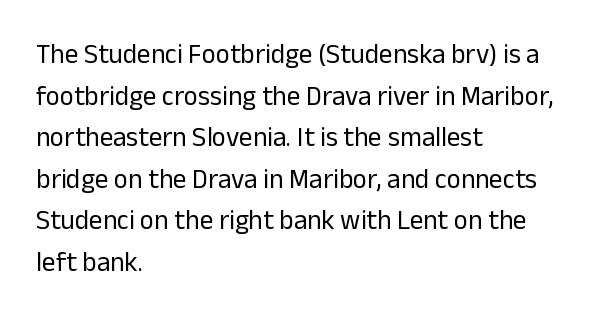
This sample uses an upright cut, with every glyph sitting square on the baseline. Lines of text with bare space underneath. The setting favours the left margin, as ordinary paragraphs usually do. Leading: standard. The typesetting does not lean heavy: it is not bold. You could call the tracking neutral — neither tight nor loose.
